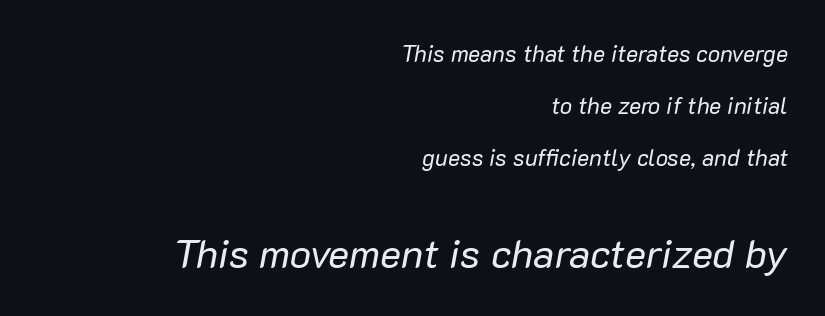
{"italic": "yes", "lean": "right", "slant_degrees": 10, "bold": "no", "weight": "regular", "width": "normal", "stroke_contrast": "low", "x_height": "medium", "monospaced": "no", "underline": "no", "align": "right", "line_spacing": "loose", "line_spacing_ratio": 2.27, "letter_spacing": "normal", "letter_spacing_em": 0.0, "larger_block": "second", "size_ratio": 1.74, "glyph_px": 40}
